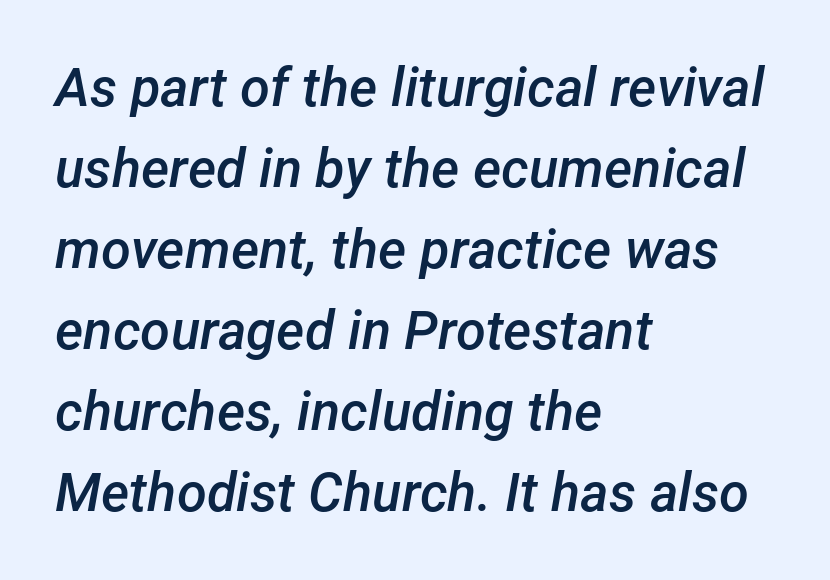
This sample uses plain, unmodified letter spacing. Does the leading feel generous? No, just average. The typesetter chose a ragged-right arrangement here. The glyphs have the mass of a demibold cut, below bold. Emphasis-style slanted type is in use. The passage shown is typed in a proportional face where columns would drift.
